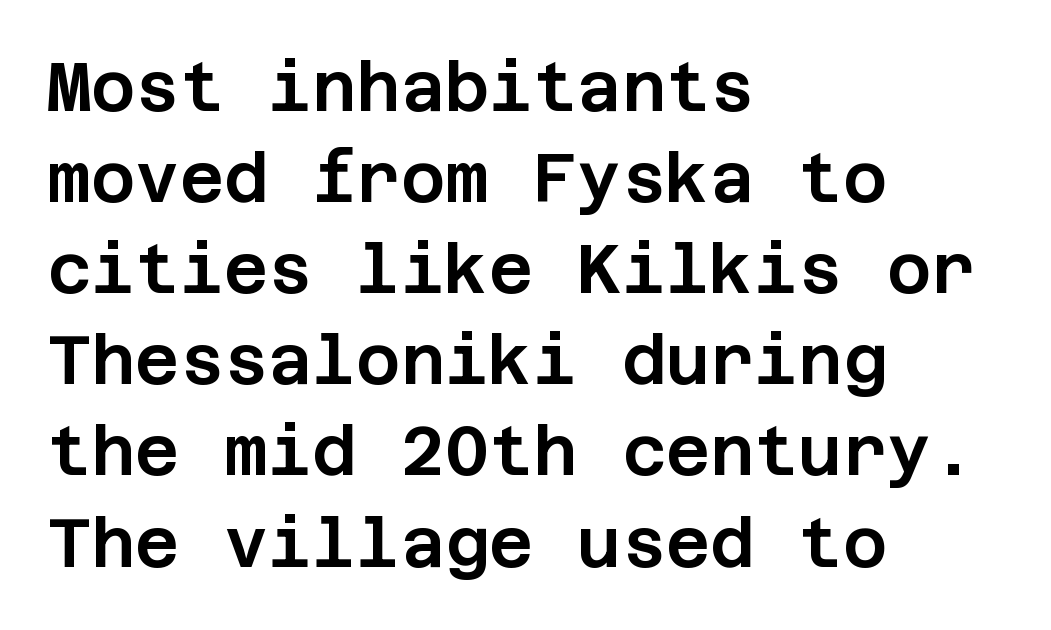
{"serif": "no", "italic": "no", "width": "normal", "stroke_contrast": "low", "x_height": "large", "underline": "no", "align": "left", "line_spacing": "normal", "line_spacing_ratio": 1.34, "letter_spacing": "normal", "letter_spacing_em": 0.0, "glyph_px": 68}
